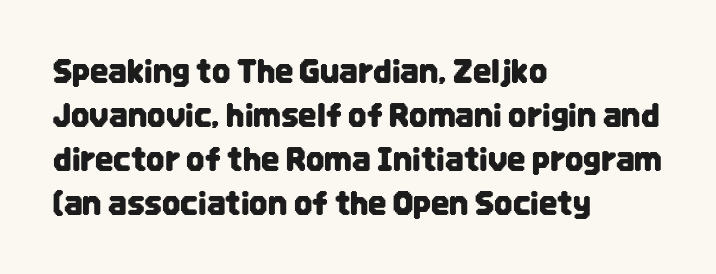
The line-height multiplier appears to be the usual default. Between one letter and the next there's only the usual sliver of space. Every character sits straight up, as roman type does. Check under the words: just untouched page.
